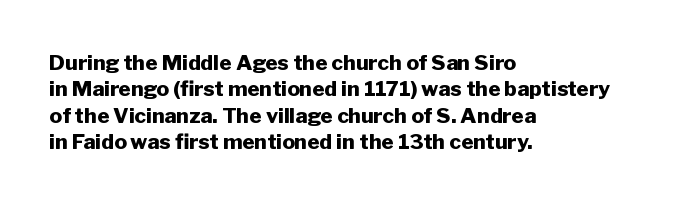
Q: Is the text bold? A: Yes.
Q: Is the text italic (slanted)? A: No, it is upright.
Q: Is the text underlined? A: No.
Q: How is the paragraph aligned? A: Left-aligned.
Q: Is the spacing between letters normal or unusually wide? A: Normal.
Q: Is the spacing between lines tight, normal or loose? A: Normal.
